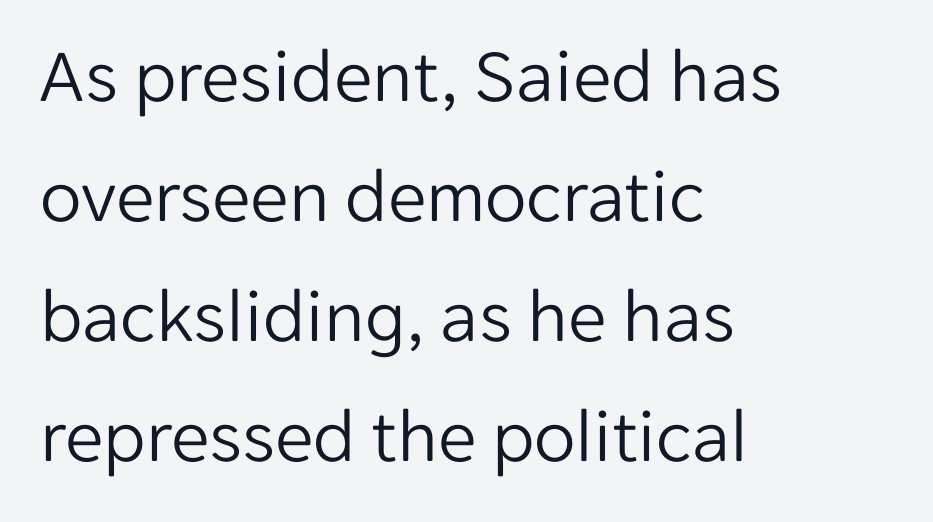
Spacing between characters is what you'd get straight out of the box. This rendering features lettering with no underline. Grotesque or geometric, the face here clearly has no serifs. Varying glyph widths throughout — classic text-font behaviour.
